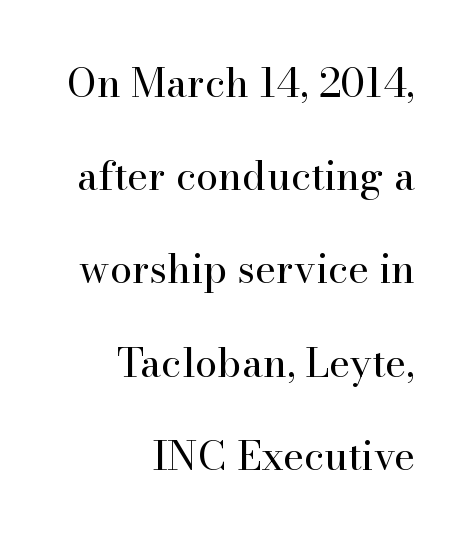
The image shows 40 px regular-weight serif type, upright; set right-aligned, loose line spacing (2.33x), normal letter spacing, not underlined; high stroke contrast and a small x-height.
